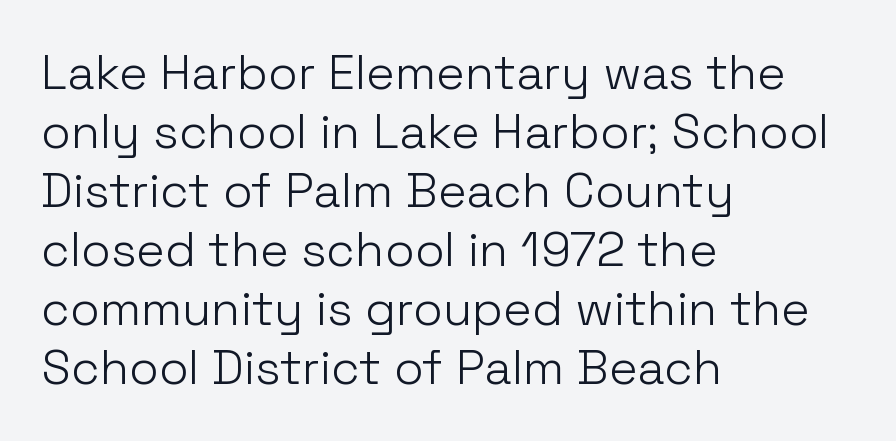
This sample uses an upright cut, with every glyph sitting square on the baseline. Each letter's strokes conclude bluntly, with no projecting serifs. Underline: absent. Observe the ordinary spacing: letters are neighbours, not strangers. This is not heavy type; no bold has been used.
